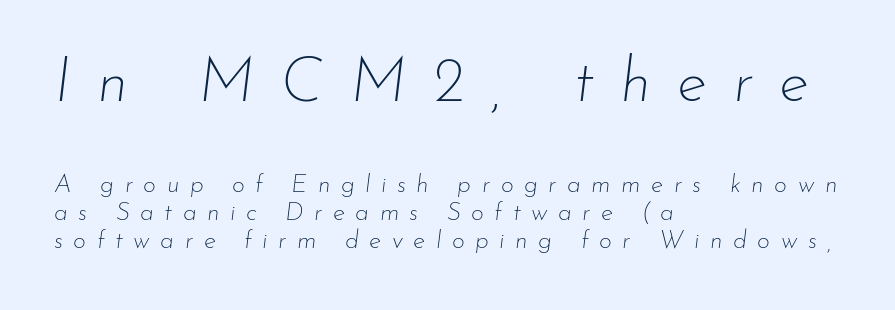
Q: Is the text bold? A: No.
Q: Is the text italic (slanted)? A: Yes, it leans right by about 7 degrees.
Q: Is the text underlined? A: No.
Q: How is the paragraph aligned? A: Left-aligned.
Q: Is the spacing between letters normal or unusually wide? A: Unusually wide.
Q: Is the spacing between lines tight, normal or loose? A: Tight.
Q: Which block of text is set in a larger size, the first (top) or the second (bottom)? A: The first (top) one.
Q: Width (condensed, normal, or wide)? A: Normal.
Q: Stroke contrast? A: Low.
Q: x-height? A: Small.
Q: Monospaced? A: No.
